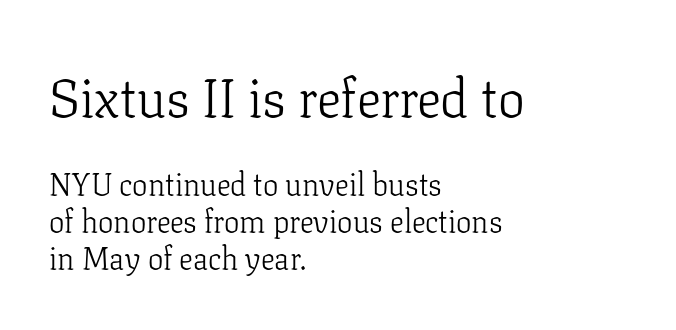
{"serif": "yes", "italic": "no", "bold": "no", "weight": "light", "width": "normal", "stroke_contrast": "low", "x_height": "medium", "monospaced": "no", "underline": "no", "align": "left", "line_spacing_ratio": 1.19, "letter_spacing": "normal", "letter_spacing_em": 0.0, "larger_block": "first", "size_ratio": 1.74, "glyph_px": 54}
